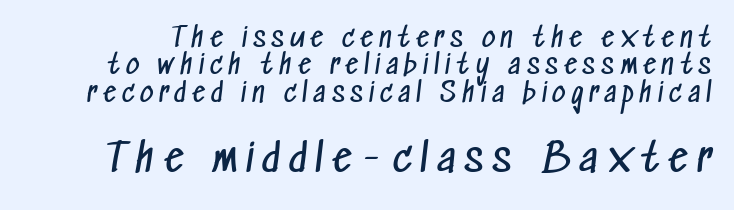
{"serif": "no", "bold": "no", "weight": "regular", "width": "condensed", "stroke_contrast": "low", "x_height": "medium", "monospaced": "no", "underline": "no", "line_spacing": "tight", "line_spacing_ratio": 1.05, "letter_spacing": "wide", "letter_spacing_em": 0.23, "larger_block": "second", "size_ratio": 1.5, "glyph_px": 39}
